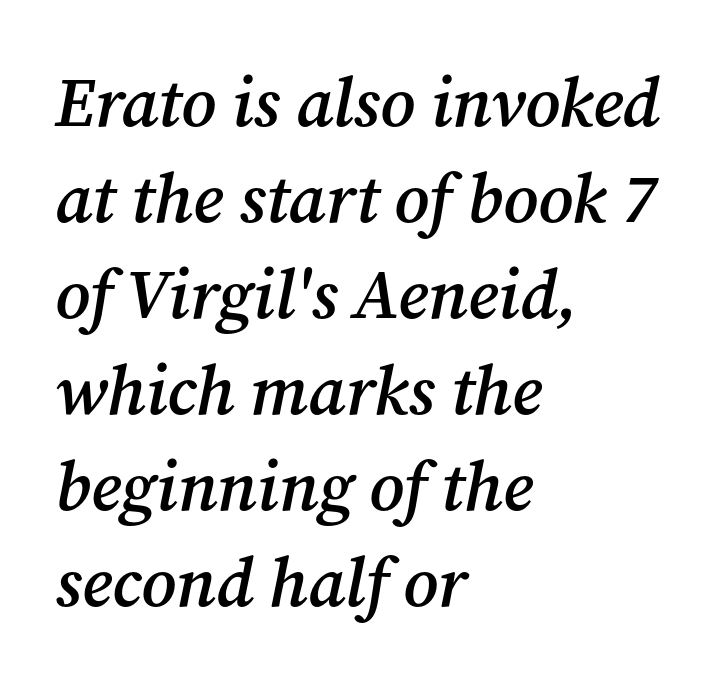
The image shows 69 px semibold serif type, italic (leaning right); set left-aligned, normal line spacing (1.39x), normal letter spacing, not underlined; medium stroke contrast and a medium x-height.
